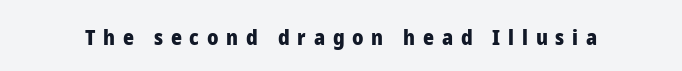
Q: Is the text bold? A: Yes.
Q: Is the text italic (slanted)? A: No, it is upright.
Q: Is the text underlined? A: No.
Q: Is the spacing between letters normal or unusually wide? A: Unusually wide.
